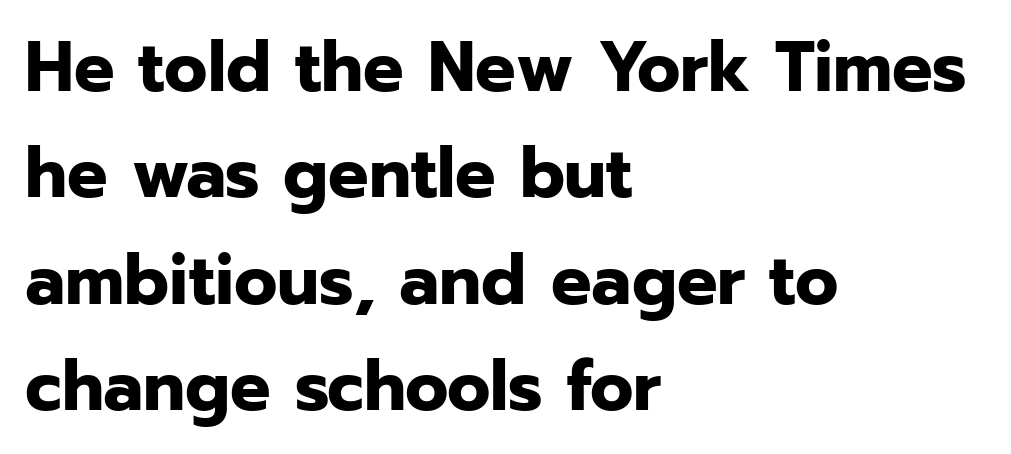
Q: Is the text bold? A: Yes.
Q: Is the text italic (slanted)? A: No, it is upright.
Q: Is the typeface a serif or a sans-serif typeface? A: Sans-serif.
Q: Is the text underlined? A: No.
Q: How is the paragraph aligned? A: Left-aligned.
Q: Is the spacing between letters normal or unusually wide? A: Normal.
Q: Is the spacing between lines tight, normal or loose? A: Normal.
Q: Width (condensed, normal, or wide)? A: Normal.
Q: Stroke contrast? A: Low.
Q: x-height? A: Medium.
Q: Monospaced? A: No.
